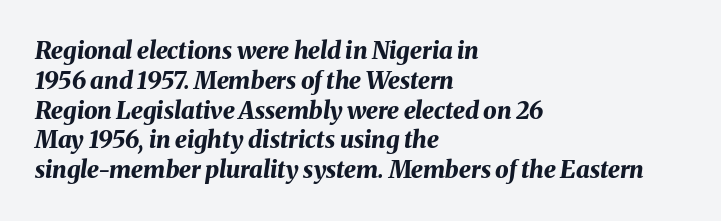
The image shows 24 px bold type, italic (leaning right); set left-aligned, line spacing 1.24x, normal letter spacing, not underlined.
